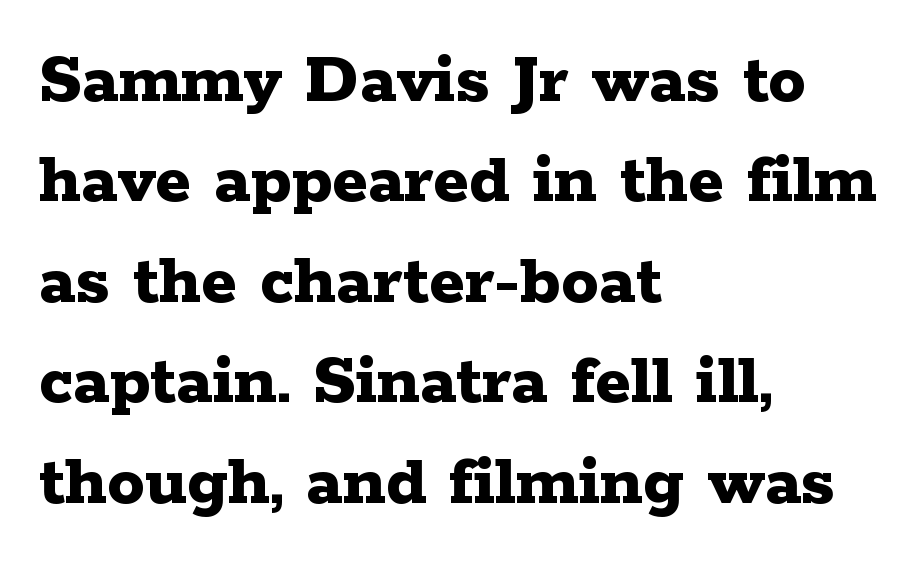
The image shows 75 px bold, wide serif type, upright; set left-aligned, normal line spacing (1.34x), normal letter spacing, not underlined; low stroke contrast and a medium x-height.
